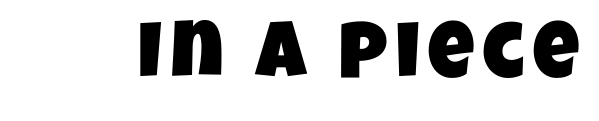
{"serif": "no", "width": "condensed", "stroke_contrast": "low", "x_height": "large", "monospaced": "no", "underline": "no", "glyph_px": 80}
